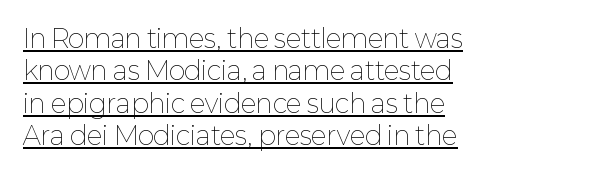
Q: Is the text bold? A: No.
Q: Is the text italic (slanted)? A: No, it is upright.
Q: Is the text underlined? A: Yes.
Q: How is the paragraph aligned? A: Left-aligned.
Q: Is the spacing between letters normal or unusually wide? A: Normal.
Q: Is the spacing between lines tight, normal or loose? A: Normal.
